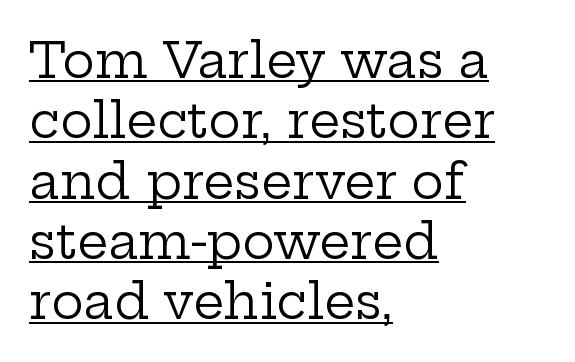
The image shows 49 px regular-weight, wide serif type, upright; set left-aligned, line spacing 1.23x, normal letter spacing, underlined; low stroke contrast and a medium x-height.
